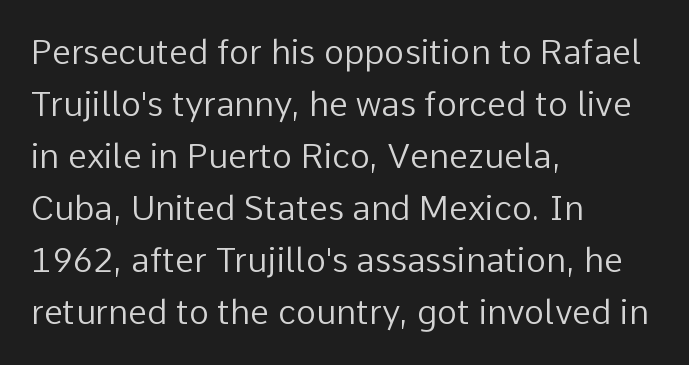
{"serif": "no", "italic": "no", "bold": "no", "weight": "regular", "width": "normal", "stroke_contrast": "low", "x_height": "medium", "monospaced": "no", "underline": "no", "align": "left", "line_spacing": "normal", "line_spacing_ratio": 1.53, "letter_spacing": "normal", "letter_spacing_em": 0.0, "glyph_px": 34}
